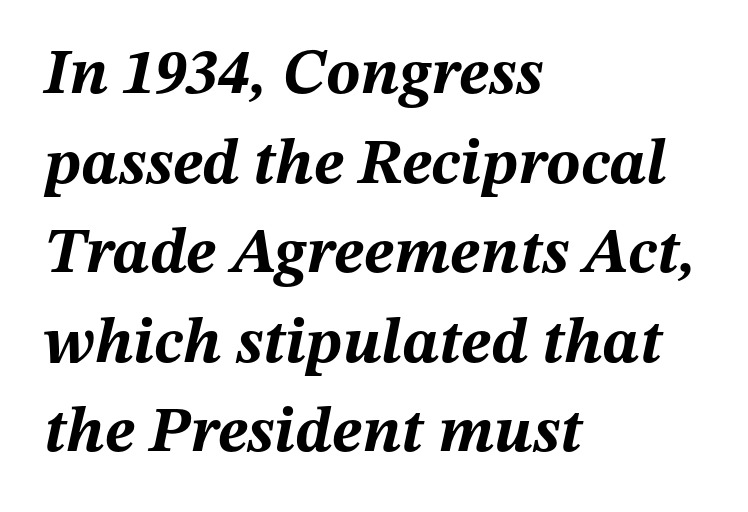
The image shows 64 px bold type, italic (leaning right); set left-aligned, normal line spacing (1.4x), normal letter spacing, not underlined; medium stroke contrast and a medium x-height.
